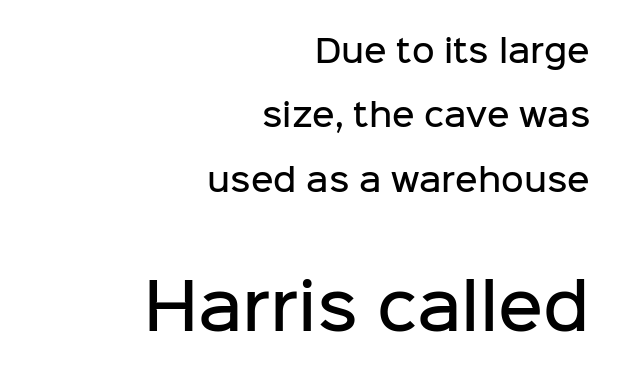
The image shows 62 px semibold sans-serif type, upright; set right-aligned, loose line spacing (2.08x), normal letter spacing, not underlined; the second (bottom) block is 2.0x larger; low stroke contrast and a medium x-height.
